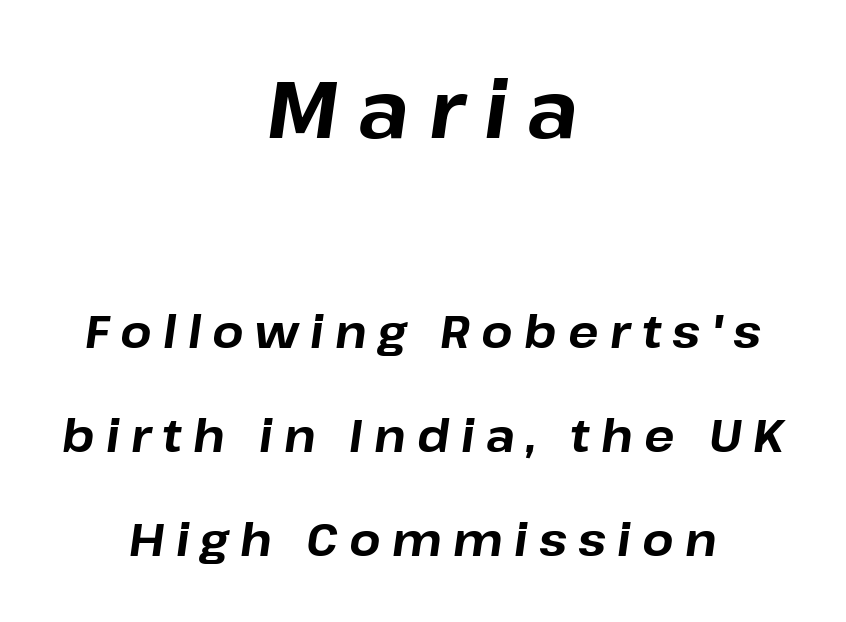
Q: Is the text bold? A: Yes.
Q: Is the text italic (slanted)? A: Yes, it leans right by about 8 degrees.
Q: Is the text underlined? A: No.
Q: How is the paragraph aligned? A: Centered.
Q: Is the spacing between letters normal or unusually wide? A: Unusually wide.
Q: Is the spacing between lines tight, normal or loose? A: Loose.
Q: Which block of text is set in a larger size, the first (top) or the second (bottom)? A: The first (top) one.
Q: Width (condensed, normal, or wide)? A: Normal.
Q: Stroke contrast? A: Low.
Q: x-height? A: Medium.
Q: Monospaced? A: No.
